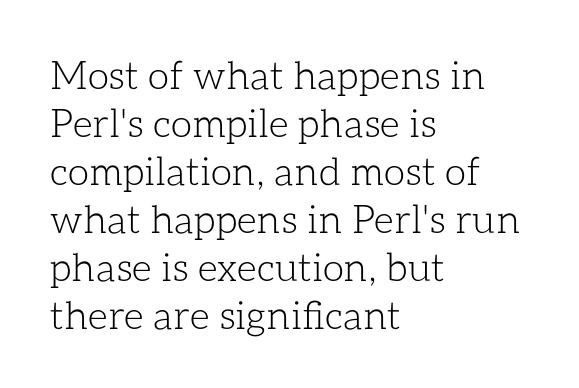
{"italic": "no", "bold": "no", "weight": "light", "width": "normal", "stroke_contrast": "low", "x_height": "medium", "monospaced": "no", "underline": "no", "align": "left", "line_spacing_ratio": 1.23, "letter_spacing": "normal", "letter_spacing_em": 0.0, "glyph_px": 39}
